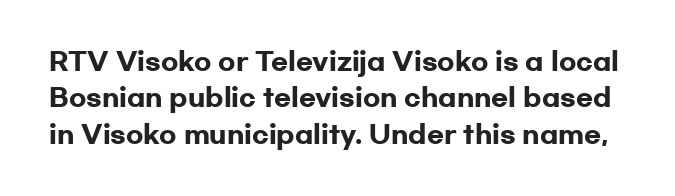
{"italic": "no", "bold": "yes", "underline": "no", "line_spacing": "normal", "line_spacing_ratio": 1.46, "letter_spacing": "normal", "letter_spacing_em": 0.0, "glyph_px": 25}
